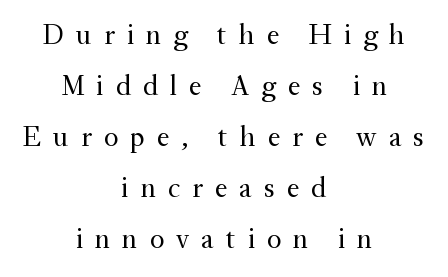
Q: Is the text bold? A: No.
Q: Is the text italic (slanted)? A: No, it is upright.
Q: Is the typeface a serif or a sans-serif typeface? A: Serif.
Q: Is the text underlined? A: No.
Q: How is the paragraph aligned? A: Centered.
Q: Is the spacing between letters normal or unusually wide? A: Unusually wide.
Q: Width (condensed, normal, or wide)? A: Normal.
Q: Stroke contrast? A: Medium.
Q: x-height? A: Small.
Q: Monospaced? A: No.
